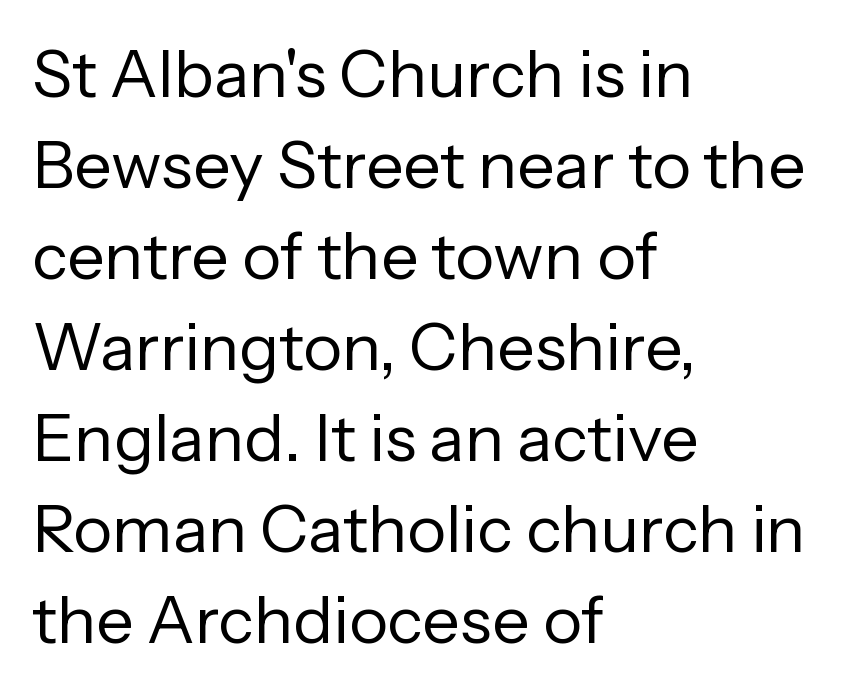
Q: Is the text bold? A: No.
Q: Is the text italic (slanted)? A: No, it is upright.
Q: Is the typeface a serif or a sans-serif typeface? A: Sans-serif.
Q: Is the text underlined? A: No.
Q: How is the paragraph aligned? A: Left-aligned.
Q: Is the spacing between letters normal or unusually wide? A: Normal.
Q: Is the spacing between lines tight, normal or loose? A: Normal.
Q: Width (condensed, normal, or wide)? A: Normal.
Q: Stroke contrast? A: Low.
Q: x-height? A: Medium.
Q: Monospaced? A: No.
